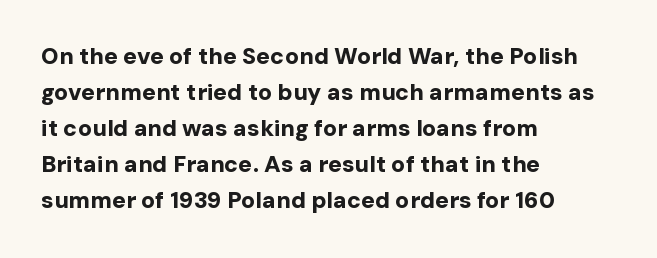
{"italic": "no", "bold": "yes", "underline": "no", "align": "left", "line_spacing": "normal", "line_spacing_ratio": 1.57, "letter_spacing": "normal", "letter_spacing_em": 0.0, "glyph_px": 23}
